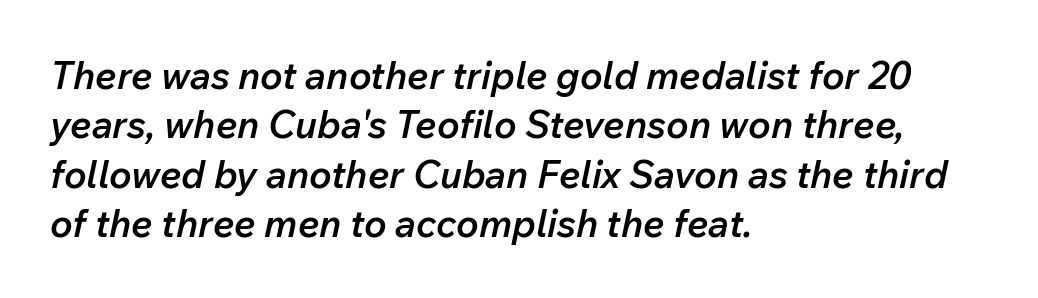
Q: Is the text bold? A: Semi-bold.
Q: Is the text italic (slanted)? A: Yes, it leans right by about 12 degrees.
Q: Is the text underlined? A: No.
Q: How is the paragraph aligned? A: Left-aligned.
Q: Is the spacing between letters normal or unusually wide? A: Normal.
Q: Is the spacing between lines tight, normal or loose? A: Normal.
Q: Width (condensed, normal, or wide)? A: Normal.
Q: Stroke contrast? A: Low.
Q: x-height? A: Medium.
Q: Monospaced? A: No.
